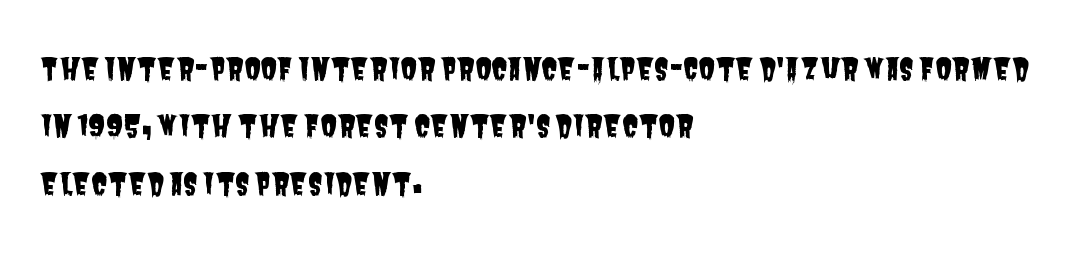
The image shows 30 px condensed sans-serif type; set left-aligned, loose line spacing (1.91x), normal letter spacing, not underlined; low stroke contrast and a large x-height.
